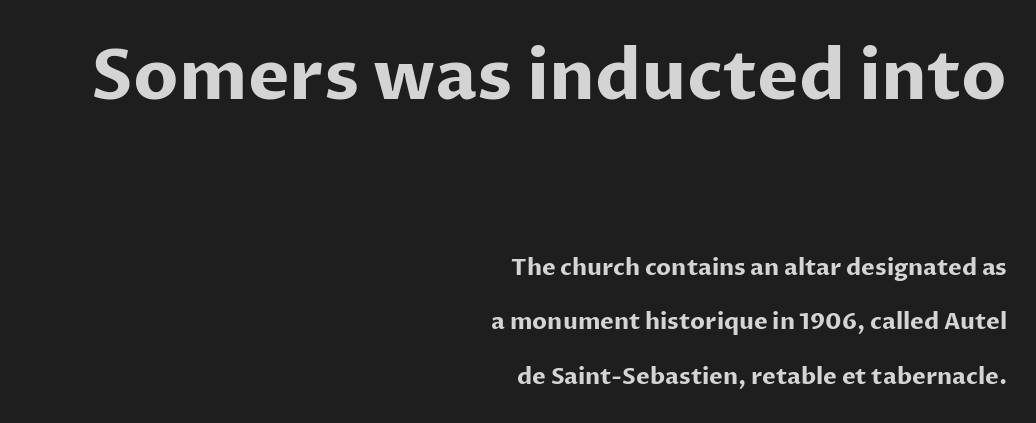
Q: Is the text bold? A: Yes.
Q: Is the text italic (slanted)? A: No, it is upright.
Q: Is the typeface a serif or a sans-serif typeface? A: Sans-serif.
Q: Is the text underlined? A: No.
Q: How is the paragraph aligned? A: Right-aligned.
Q: Is the spacing between letters normal or unusually wide? A: Normal.
Q: Is the spacing between lines tight, normal or loose? A: Loose.
Q: Which block of text is set in a larger size, the first (top) or the second (bottom)? A: The first (top) one.
Q: Width (condensed, normal, or wide)? A: Normal.
Q: Stroke contrast? A: Low.
Q: x-height? A: Medium.
Q: Monospaced? A: No.
